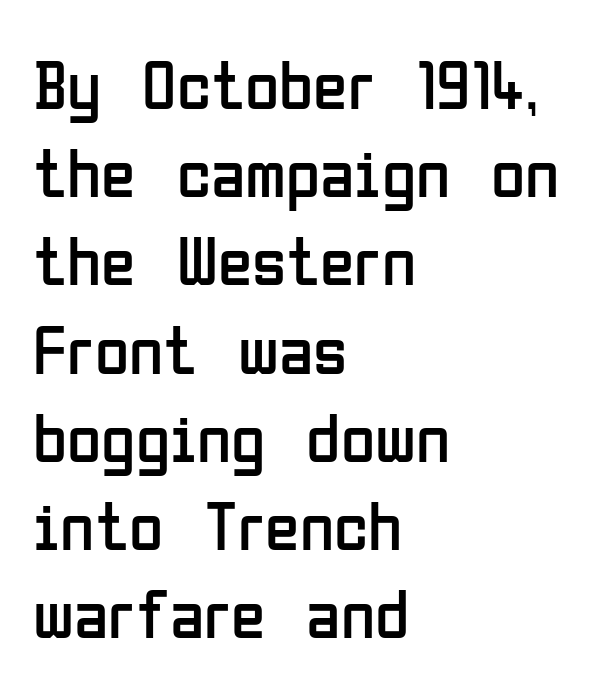
{"serif": "no", "italic": "no", "bold": "no", "weight": "regular", "width": "condensed", "stroke_contrast": "low", "x_height": "medium", "monospaced": "no", "underline": "no", "align": "left", "line_spacing": "normal", "line_spacing_ratio": 1.26, "letter_spacing": "normal", "letter_spacing_em": 0.0, "glyph_px": 70}
